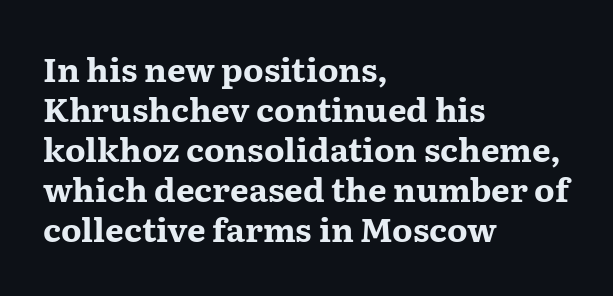
The image shows 33 px bold, wide serif type, upright; set left-aligned, line spacing 1.21x, normal letter spacing, not underlined; medium stroke contrast and a medium x-height.
